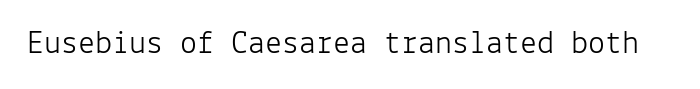
Q: Is the text bold? A: No.
Q: Is the text italic (slanted)? A: No, it is upright.
Q: Is the typeface a serif or a sans-serif typeface? A: Sans-serif.
Q: Is the text underlined? A: No.
Q: Is the spacing between letters normal or unusually wide? A: Normal.
Q: Width (condensed, normal, or wide)? A: Normal.
Q: Stroke contrast? A: Low.
Q: x-height? A: Medium.
Q: Monospaced? A: Yes.
